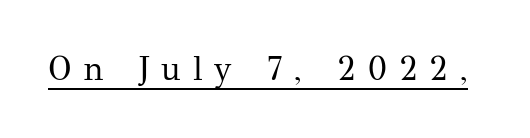
Examine the stroke ends and you'll spot serifs. Compared with a typical body face, this is equally light or lighter still. Is this a fixed-width face? No — the glyphs have proportional, varying widths. These lines were composed using upright roman letters. The tracking jumps out immediately: characters are airy and widely separated.
